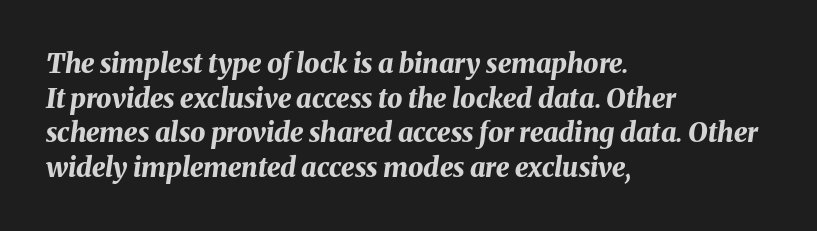
The image shows 27 px bold type, italic (leaning right); set left-aligned, normal line spacing (1.28x), normal letter spacing, not underlined.
